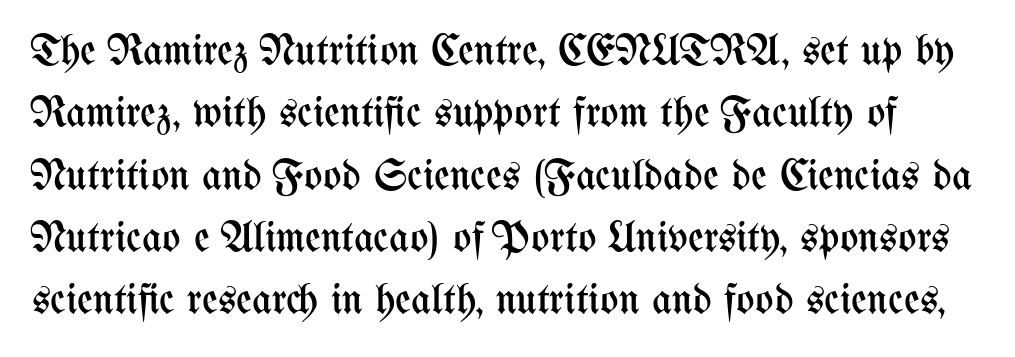
This is the regular roman posture of the typeface. Check under the words: just untouched page. Does the leading feel generous? No, just average. The letterforms sit shoulder to shoulder at normal distance.
